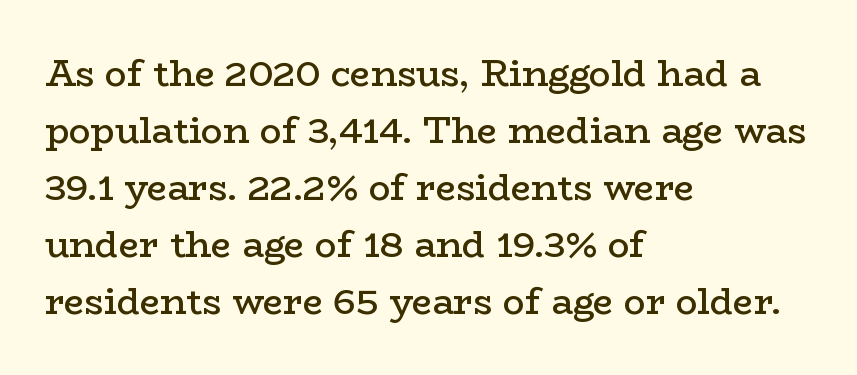
The image shows 36 px semibold, wide serif type, upright; set left-aligned, normal line spacing (1.58x), normal letter spacing, not underlined; low stroke contrast and a medium x-height.
